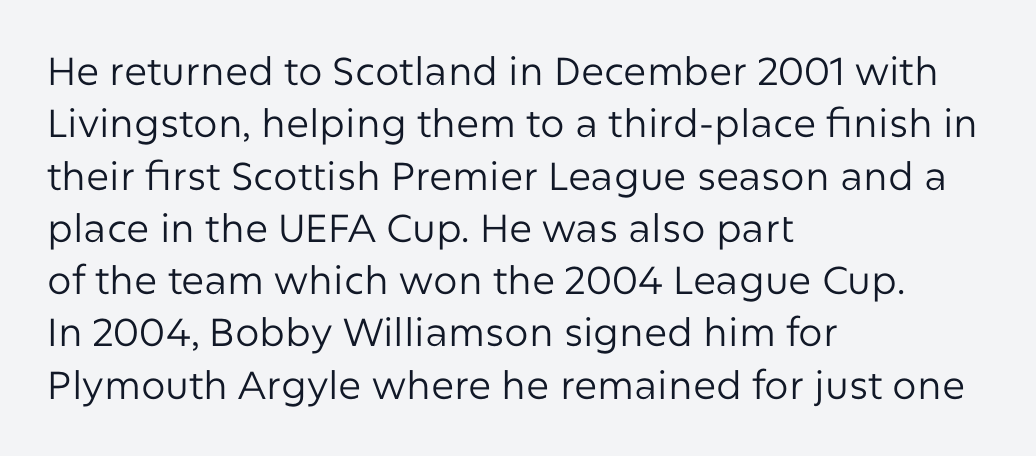
The image shows 39 px regular-weight sans-serif type, upright; set left-aligned, normal line spacing (1.34x), normal letter spacing, not underlined; low stroke contrast and a medium x-height.
